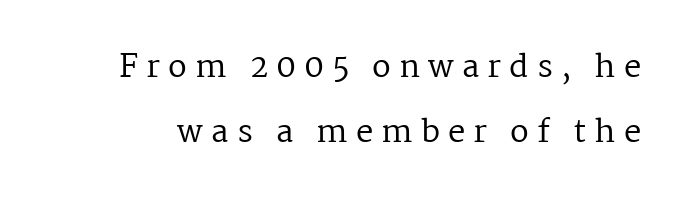
These glyphs show unthickened strokes, regular width or finer. Designer's note — italics off, roman on. Rule under the text: the space is simply empty. Leading: increased. Looks like regular typesetting: each glyph gets only the width it needs.
